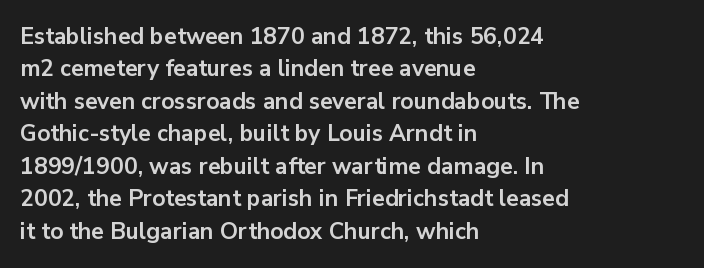
{"italic": "no", "bold": "yes", "underline": "no", "align": "left", "line_spacing": "normal", "line_spacing_ratio": 1.41, "letter_spacing": "normal", "letter_spacing_em": 0.0, "glyph_px": 23}
